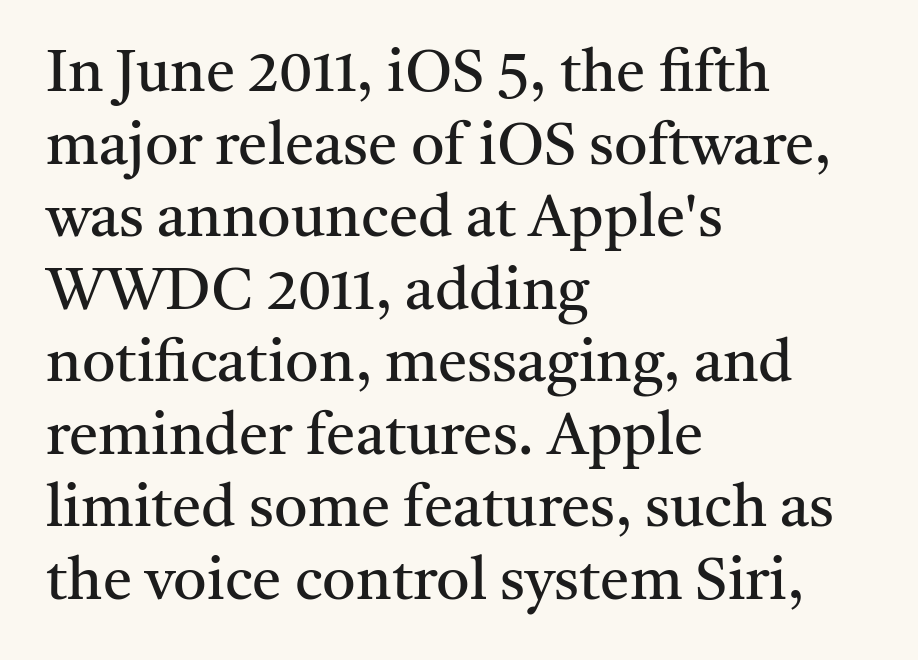
{"serif": "yes", "italic": "no", "bold": "no", "weight": "regular", "width": "normal", "stroke_contrast": "medium", "x_height": "medium", "monospaced": "no", "underline": "no", "align": "left", "line_spacing_ratio": 1.23, "letter_spacing": "normal", "letter_spacing_em": 0.0, "glyph_px": 59}
